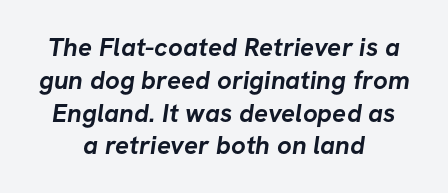
The image shows 26 px bold type; set centered, normal line spacing (1.26x), normal letter spacing, not underlined.
